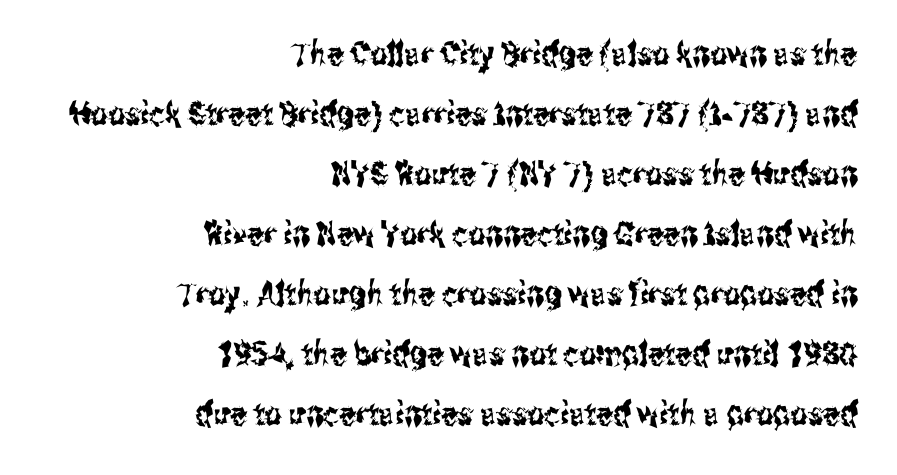
Does the lettering tilt? It doesn't — this is upright. The strip under each line holds only bare page. This sample uses a sans-serif face. Tracking here is standard; glyphs follow each other at the usual distance.
